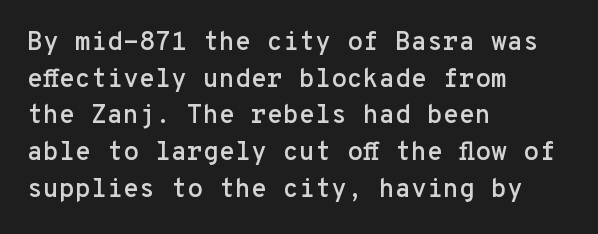
Here the glyphs are tracked normally, forming tight word shapes. Upright lettering throughout. Underline: absent. The lines are quadded left.
